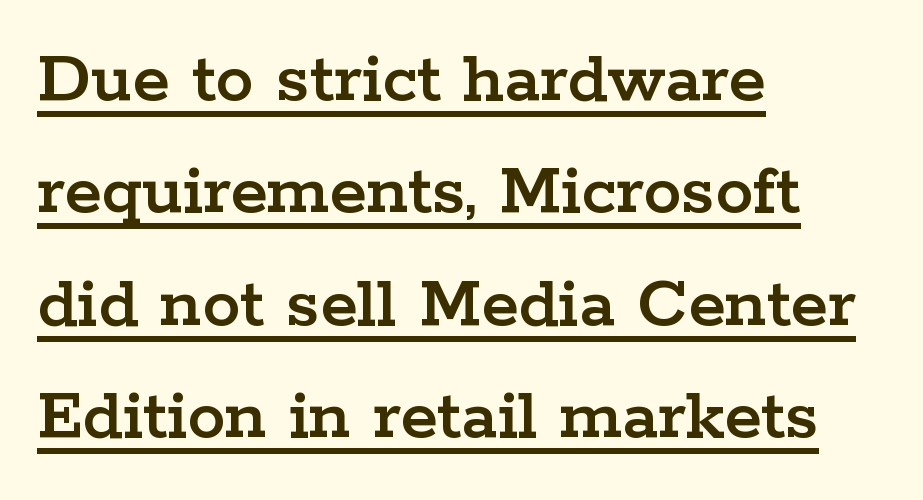
Q: Is the text italic (slanted)? A: No, it is upright.
Q: Is the typeface a serif or a sans-serif typeface? A: Serif.
Q: Is the text underlined? A: Yes.
Q: How is the paragraph aligned? A: Left-aligned.
Q: Is the spacing between letters normal or unusually wide? A: Normal.
Q: Is the spacing between lines tight, normal or loose? A: Normal.
Q: Width (condensed, normal, or wide)? A: Wide.
Q: Stroke contrast? A: Low.
Q: x-height? A: Medium.
Q: Monospaced? A: No.
